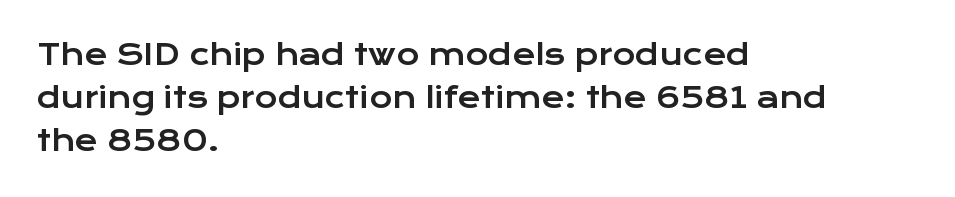
The image shows 28 px wide sans-serif type, upright; set left-aligned, normal line spacing (1.54x), normal letter spacing, not underlined; low stroke contrast and a medium x-height.
